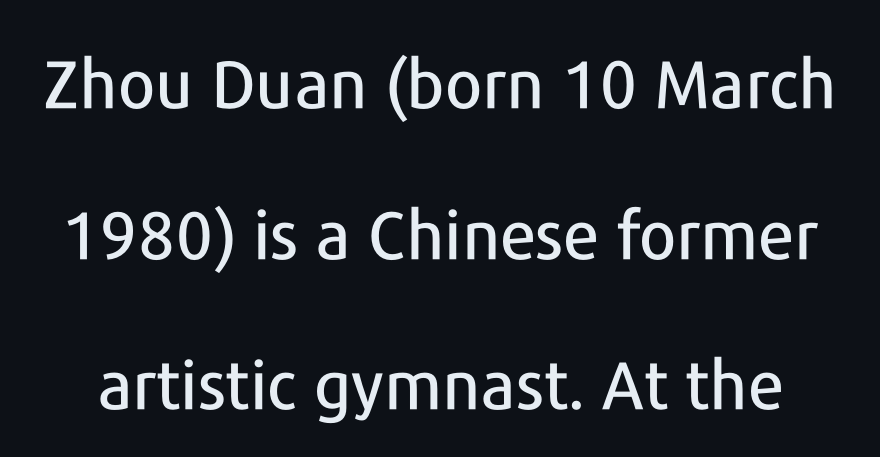
Line spacing here is loose. Clear beneath every line of the passage. Note the varied advance widths — an 'i' is clearly narrower than an 'm'. Typographically, this falls in the sans-serif category.
